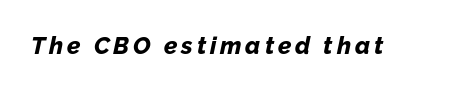
Observe the lean: these are italic letterforms. Each glyph is drawn with heavy, bold strokes. Honestly, there is no underline to notice here at all.
